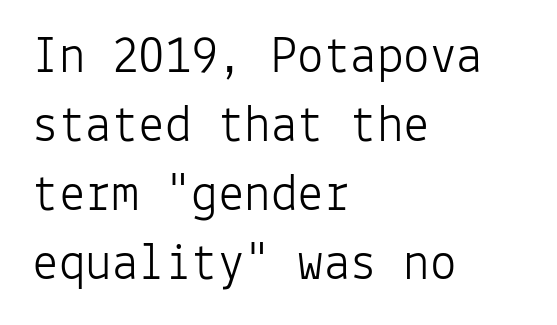
{"serif": "no", "italic": "no", "bold": "no", "weight": "light", "width": "normal", "stroke_contrast": "low", "x_height": "medium", "monospaced": "yes", "underline": "no", "align": "left", "line_spacing": "normal", "line_spacing_ratio": 1.3, "letter_spacing": "normal", "letter_spacing_em": 0.0, "glyph_px": 53}
